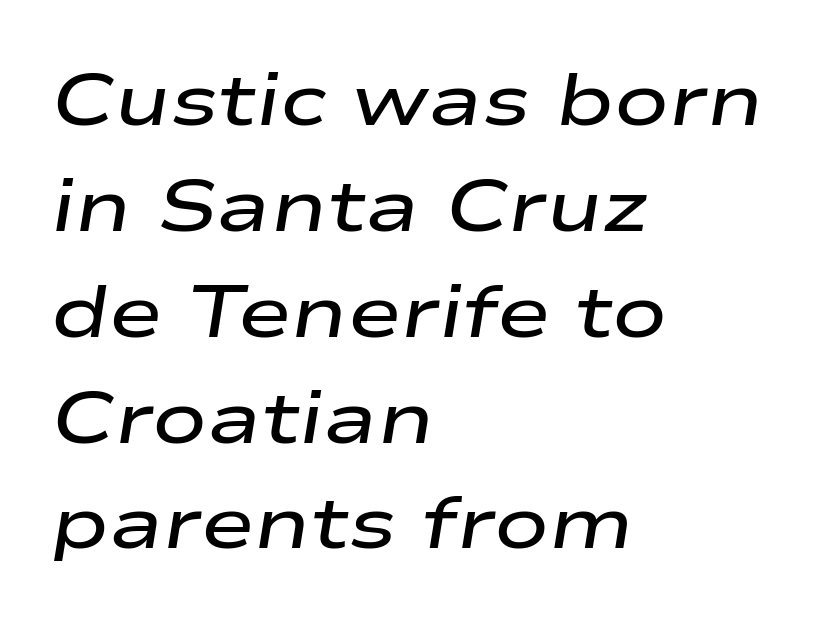
The image shows 73 px semibold, wide type, italic (leaning right); set left-aligned, normal line spacing (1.45x), normal letter spacing, not underlined; low stroke contrast and a medium x-height.
